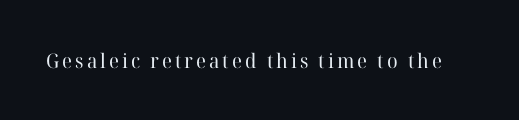
Q: Is the text bold? A: No.
Q: Is the text italic (slanted)? A: No, it is upright.
Q: Is the text underlined? A: No.
